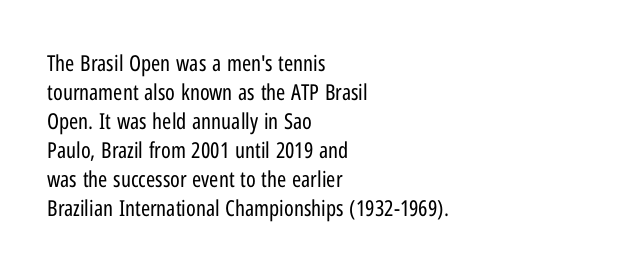
Tall strokes in this sample are plumb rather than angled. The passage shown has conventional tracking throughout. Every row of glyphs begins at an identical x-position on the left. A normal amount of white space separates one row of letters from the next. Type without underlining.
